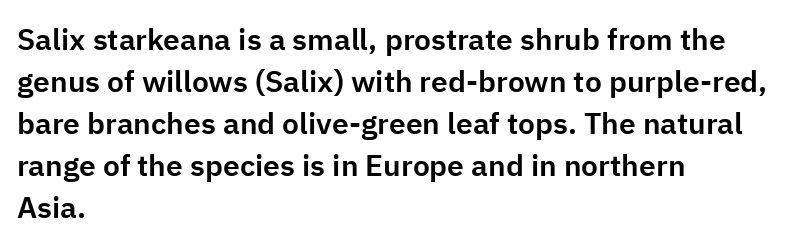
{"serif": "no", "italic": "no", "width": "normal", "stroke_contrast": "low", "x_height": "medium", "monospaced": "no", "underline": "no", "align": "left", "line_spacing": "normal", "line_spacing_ratio": 1.4, "letter_spacing": "normal", "letter_spacing_em": 0.0, "glyph_px": 30}
